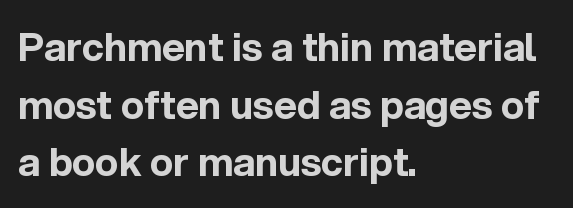
The image shows 39 px bold sans-serif type, upright; set left-aligned, normal line spacing (1.48x), normal letter spacing, not underlined; a medium x-height.
